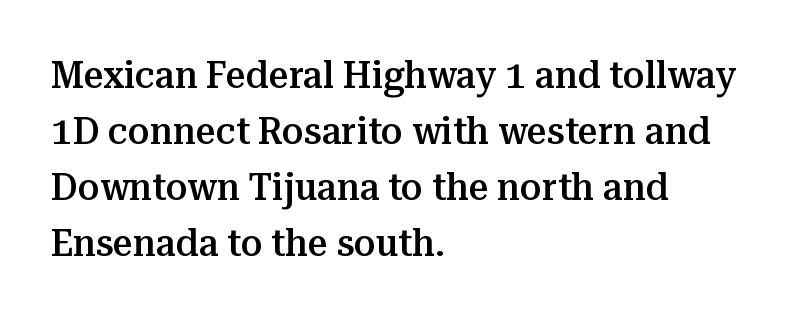
Set as a demibold, roughly 600 on the weight scale. These lines are rendered in a variable-pitch font. Check the space under the baseline: it is left empty. Default kerning and tracking; the words read as compact shapes. A serif font was chosen for this passage.
